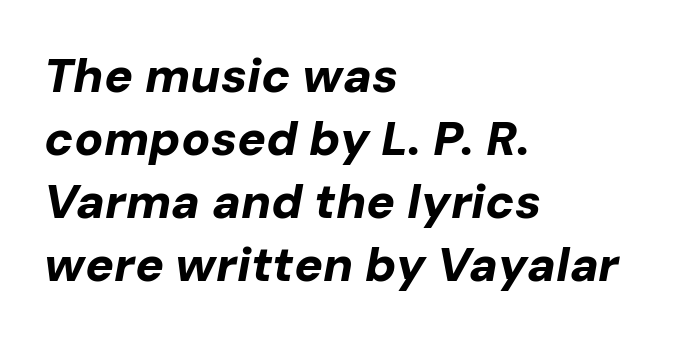
Anything drawn beneath the words? Only blank space. Do the characters align in a grid? No, the font is proportional. Every letter is thick-stroked: bold, no question. Compared with ordinary roman type, these characters are visibly tilted. Honestly, the row spacing looks completely unremarkable.
